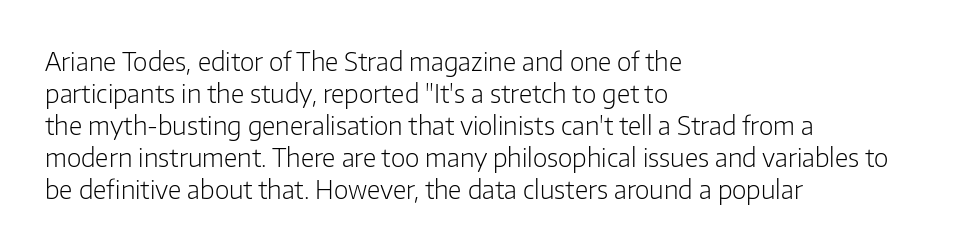
Glance below the letters and you will spot only blank space. The weight tops out at a normal text grade. Teacher's note: observe the even left margin — that is flush-left alignment. Interline gaps are of average width in this sample. In terms of posture, this sample is upright.
